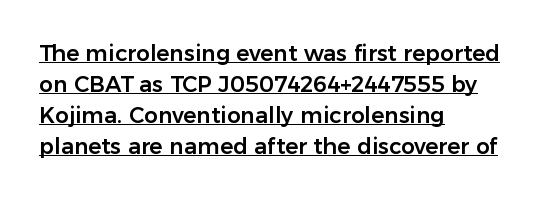
The image shows 22 px text type, upright; set left-aligned, normal line spacing (1.41x), normal letter spacing, underlined.
